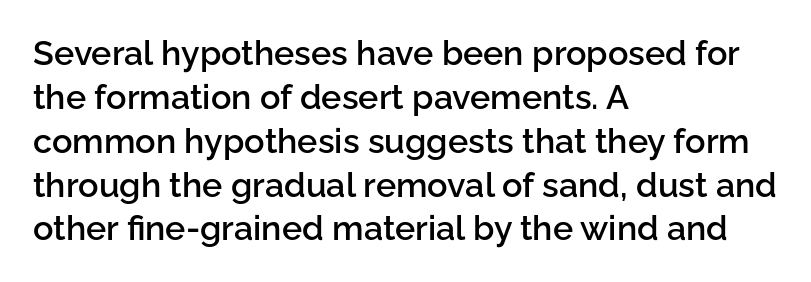
The image shows 34 px semibold sans-serif type, upright; set left-aligned, normal line spacing (1.29x), normal letter spacing, not underlined; low stroke contrast and a medium x-height.
